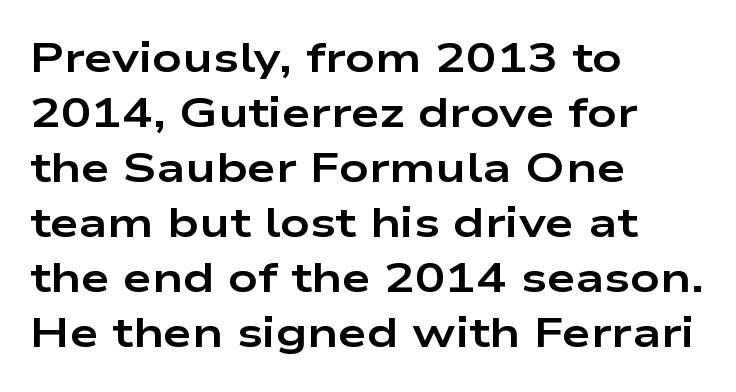
{"serif": "no", "italic": "no", "bold": "yes", "weight": "bold", "width": "wide", "stroke_contrast": "low", "x_height": "medium", "monospaced": "no", "underline": "no", "align": "left", "line_spacing": "normal", "line_spacing_ratio": 1.34, "letter_spacing": "normal", "letter_spacing_em": 0.0, "glyph_px": 41}
